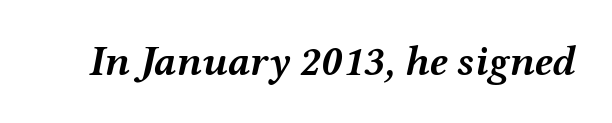
Q: Is the text bold? A: Yes.
Q: Is the text italic (slanted)? A: Yes, it leans right by about 12 degrees.
Q: Is the text underlined? A: No.
Q: Is the spacing between letters normal or unusually wide? A: Normal.
Q: Width (condensed, normal, or wide)? A: Wide.
Q: Stroke contrast? A: Medium.
Q: x-height? A: Medium.
Q: Monospaced? A: No.
